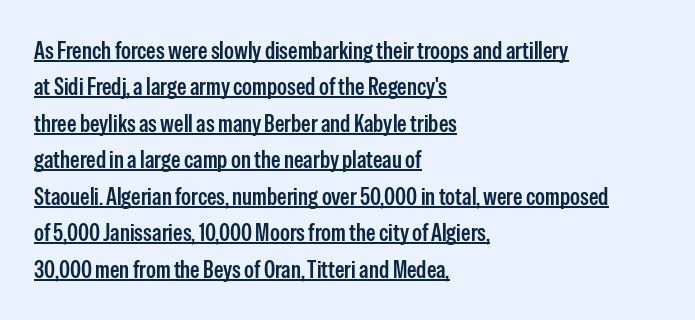
The image shows 24 px text type, upright; set left-aligned, normal line spacing (1.52x), normal letter spacing, underlined.
